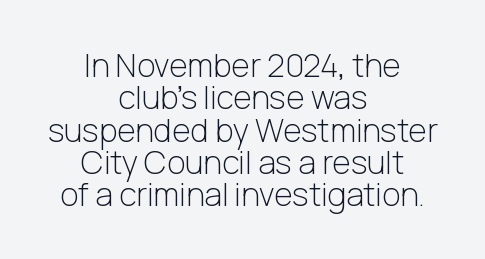
{"serif": "no", "italic": "no", "bold": "no", "weight": "light", "width": "normal", "stroke_contrast": "low", "x_height": "medium", "monospaced": "no", "underline": "no", "align": "center", "line_spacing": "tight", "line_spacing_ratio": 1.01, "letter_spacing": "normal", "letter_spacing_em": 0.0, "glyph_px": 32}
